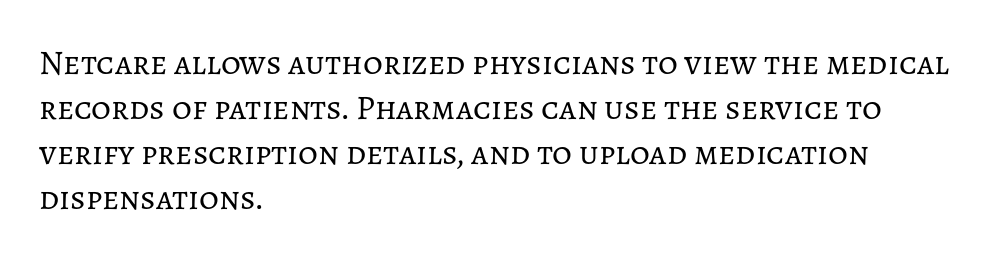
These lines are set flush left with a ragged right edge. Reading down the column, the eye jumps a familiar distance to each next line. Has an underline been added? It has not. Do the characters align in a grid? No, the font is proportional. The passage shown has conventional tracking throughout. Italic? Not at all — the glyphs are vertical.
